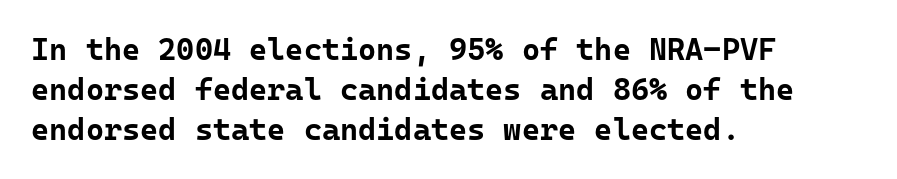
These lines stack with their left ends in a neat column. The specimen omits any rule beneath the text block's lines. The letters stand upright; this is a roman face. In terms of letterspacing, this is plain default setting. This sample keeps an unexceptional amount of space between lines.
